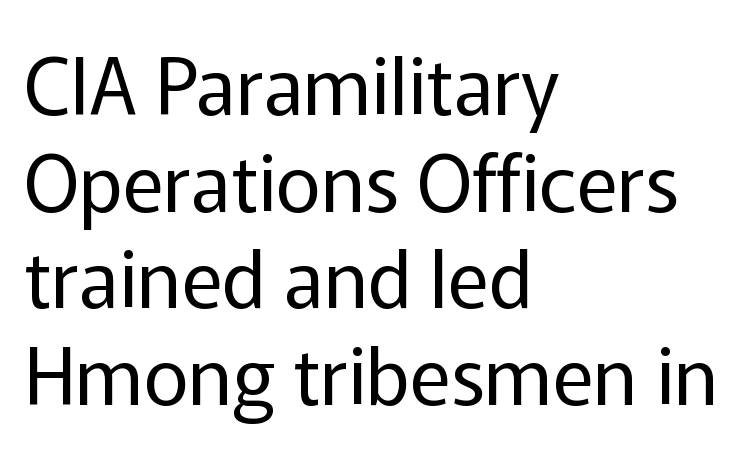
The image shows 78 px regular-weight sans-serif type, upright; set left-aligned, line spacing 1.24x, normal letter spacing, not underlined; low stroke contrast and a medium x-height.
